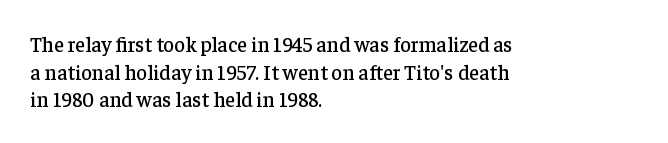
{"italic": "no", "underline": "no", "align": "left", "line_spacing": "normal", "line_spacing_ratio": 1.32, "letter_spacing": "normal", "letter_spacing_em": 0.0, "glyph_px": 21}
